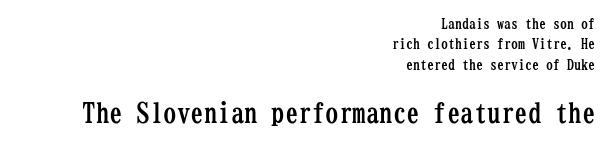
Whoever set this chose a conventional vertical rhythm. A bare baseline throughout the passage. The lines are quadded right. Every character sits straight up, as roman type does. Words appear dense and cohesive because spacing is normal.
